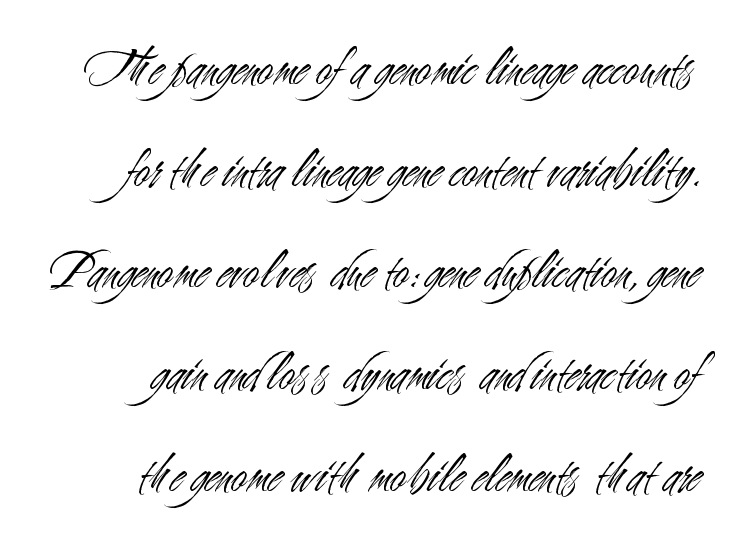
Q: Is the text bold? A: No.
Q: Is the text italic (slanted)? A: Yes.
Q: Is the typeface a serif or a sans-serif typeface? A: Sans-serif.
Q: Is the text underlined? A: No.
Q: How is the paragraph aligned? A: Right-aligned.
Q: Is the spacing between letters normal or unusually wide? A: Normal.
Q: Width (condensed, normal, or wide)? A: Condensed.
Q: Stroke contrast? A: Medium.
Q: x-height? A: Small.
Q: Monospaced? A: No.
